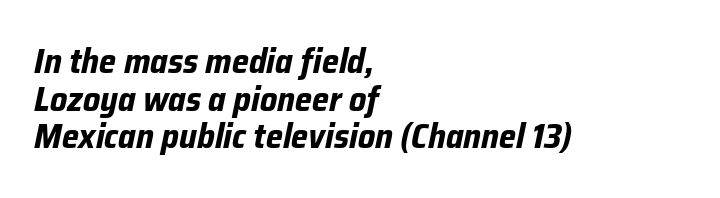
Quick note: interline space is minimal. Designer's note — italics engaged. Every letter is thick-stroked: bold, no question. These lines are rendered in a variable-pitch font. The rendering anchors every line to the left-hand side.
